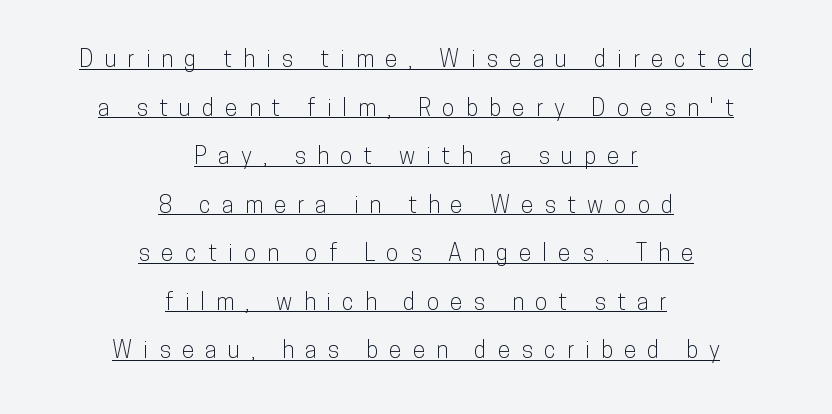
The image shows 23 px text type, upright; set centered, loose line spacing (2.11x), unusually wide letter spacing (+0.48 em), underlined.
